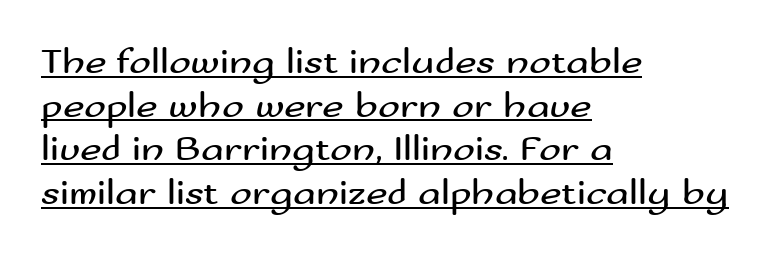
{"serif": "no", "italic": "no", "bold": "no", "weight": "regular", "width": "wide", "stroke_contrast": "medium", "x_height": "small", "monospaced": "no", "underline": "yes", "align": "left", "line_spacing_ratio": 1.18, "letter_spacing": "normal", "letter_spacing_em": 0.0, "glyph_px": 37}
